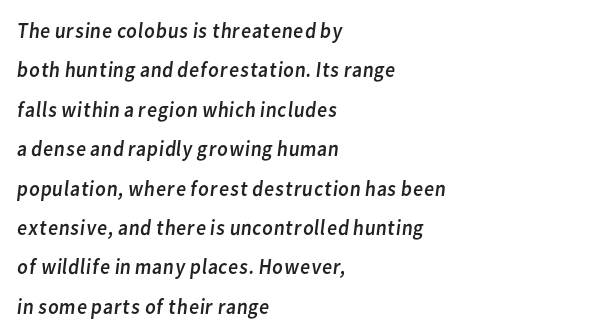
{"bold": "no", "underline": "no", "align": "left", "line_spacing_ratio": 1.79, "letter_spacing": "normal", "letter_spacing_em": 0.0, "glyph_px": 22}
